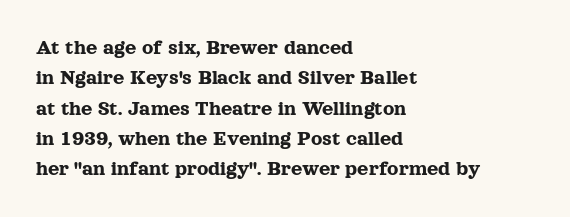
The image shows 22 px text type, upright; set left-aligned, normal line spacing (1.38x), normal letter spacing, not underlined.
